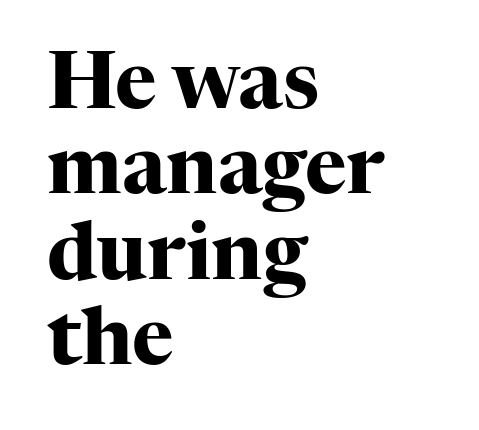
Nothing unusual about the tracking: characters are spaced as the font intends. Check where the strokes stop: tiny serifs finish them off. This rendering features lettering with no underline. No italicization has been applied; the sample stays upright.
